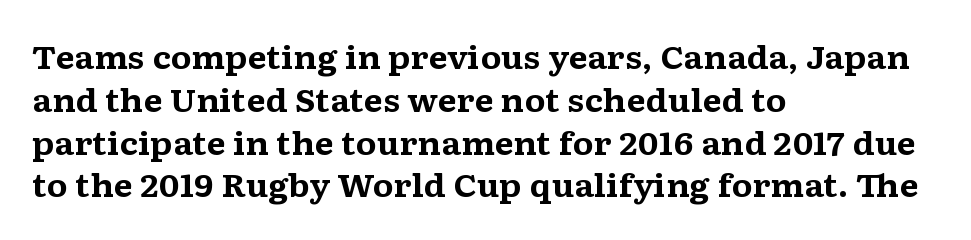
The image shows 31 px bold, wide serif type, upright; set left-aligned, normal line spacing (1.38x), normal letter spacing, not underlined; medium stroke contrast and a medium x-height.
